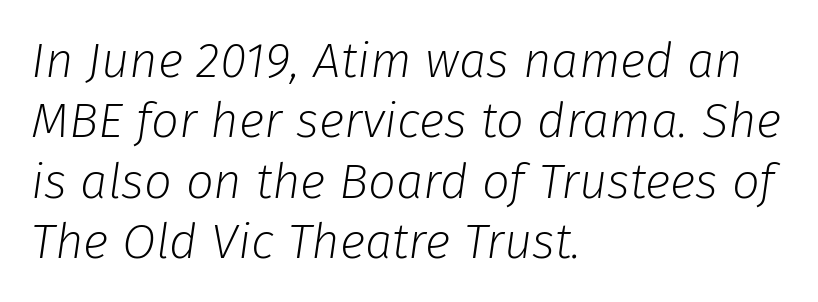
Q: Is the text bold? A: No.
Q: Is the text italic (slanted)? A: Yes, it leans right by about 8 degrees.
Q: Is the text underlined? A: No.
Q: How is the paragraph aligned? A: Left-aligned.
Q: Is the spacing between letters normal or unusually wide? A: Normal.
Q: Width (condensed, normal, or wide)? A: Normal.
Q: Stroke contrast? A: Low.
Q: x-height? A: Medium.
Q: Monospaced? A: No.
